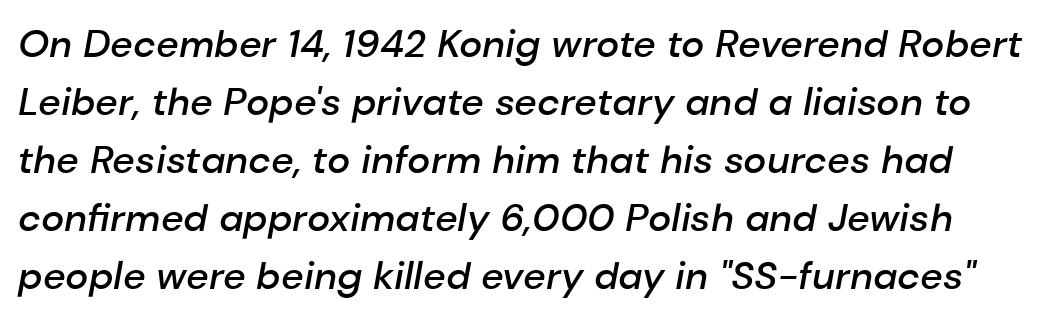
Q: Is the text bold? A: Semi-bold.
Q: Is the text italic (slanted)? A: Yes, it leans right by about 10 degrees.
Q: Is the text underlined? A: No.
Q: Is the spacing between letters normal or unusually wide? A: Normal.
Q: Is the spacing between lines tight, normal or loose? A: Normal.
Q: Width (condensed, normal, or wide)? A: Normal.
Q: Stroke contrast? A: Low.
Q: x-height? A: Medium.
Q: Monospaced? A: No.
